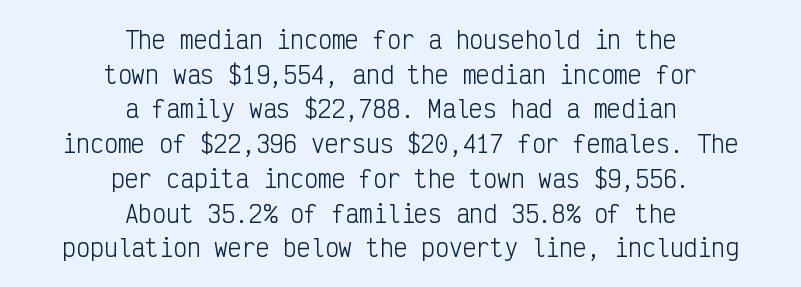
Q: Is the text bold? A: No.
Q: Is the text italic (slanted)? A: No, it is upright.
Q: Is the text underlined? A: No.
Q: How is the paragraph aligned? A: Centered.
Q: Is the spacing between letters normal or unusually wide? A: Normal.
Q: Is the spacing between lines tight, normal or loose? A: Normal.
